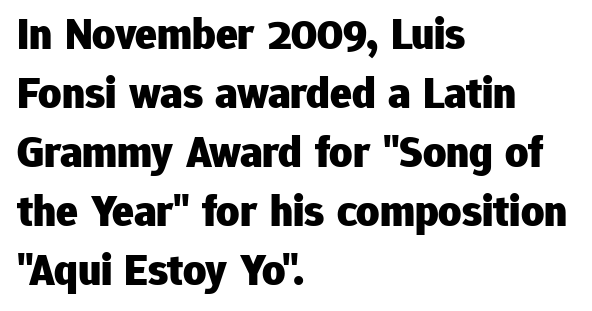
Horizontal alignment here is leftward, the default for most running prose. The passage shown is emphatically bold. This is sans-serif lettering, the kind often seen on screens and signage. Is this a fixed-width face? No — the glyphs have proportional, varying widths. How are the letters spaced? Ordinarily, with no added tracking.
